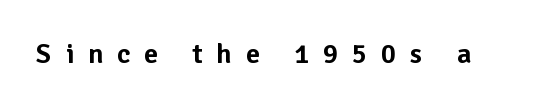
{"serif": "no", "italic": "no", "width": "normal", "stroke_contrast": "low", "x_height": "medium", "monospaced": "no", "underline": "no", "letter_spacing": "wide", "letter_spacing_em": 0.5, "glyph_px": 28}
